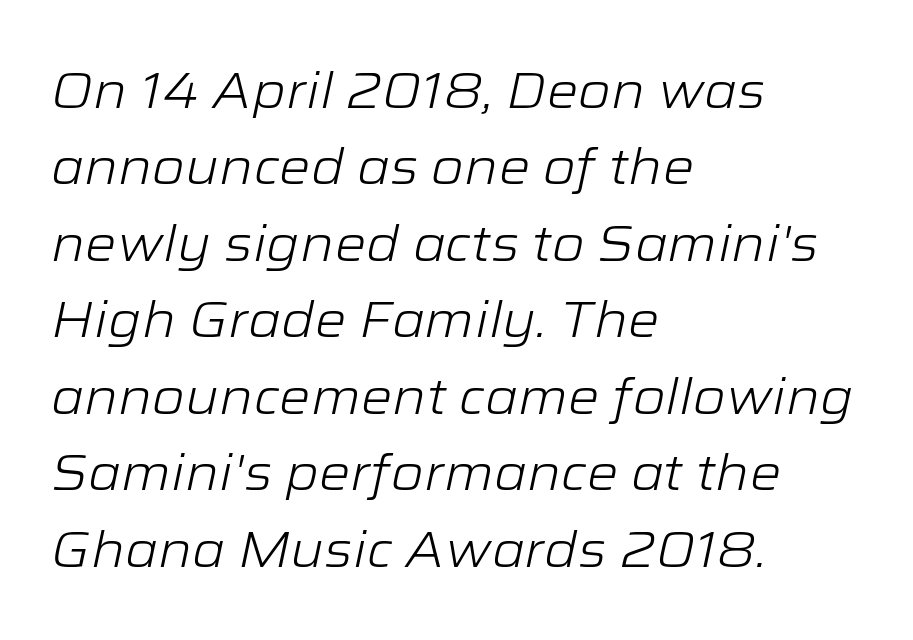
You could call the tracking neutral — neither tight nor loose. Line starts are locked; line ends wander. The text carries the slant typical of an italic or oblique font. The weight tops out at a normal text grade.
